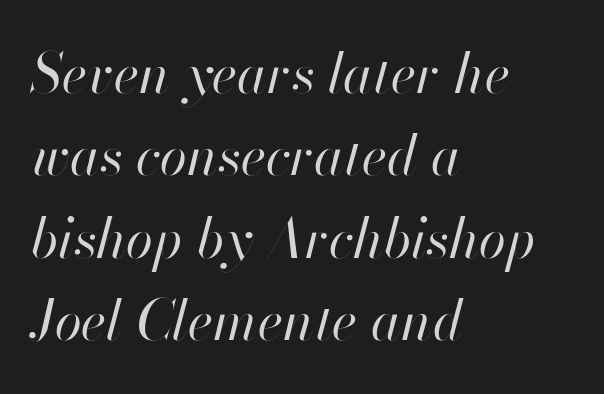
Q: Is the text bold? A: No.
Q: Is the text italic (slanted)? A: Yes, it leans right by about 13 degrees.
Q: Is the text underlined? A: No.
Q: How is the paragraph aligned? A: Left-aligned.
Q: Is the spacing between letters normal or unusually wide? A: Normal.
Q: Is the spacing between lines tight, normal or loose? A: Normal.
Q: Width (condensed, normal, or wide)? A: Normal.
Q: Stroke contrast? A: High.
Q: x-height? A: Small.
Q: Monospaced? A: No.
